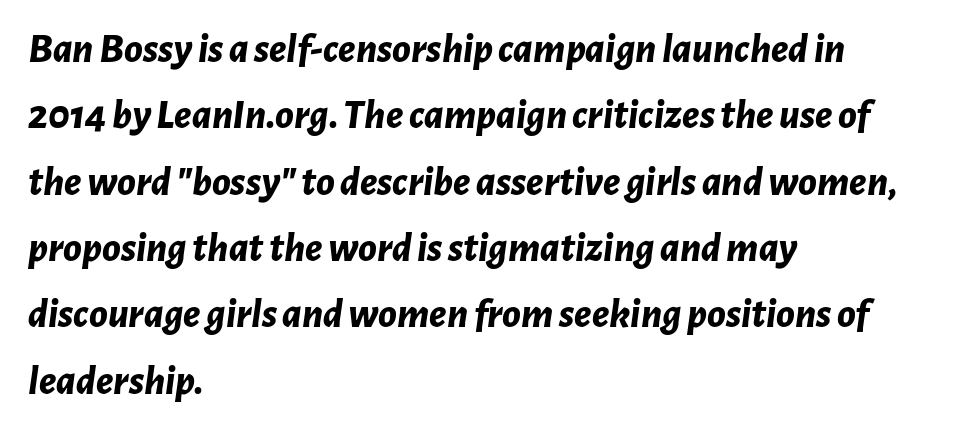
The image shows 42 px bold type, italic (leaning right); set left-aligned, normal line spacing (1.58x), normal letter spacing, not underlined; low stroke contrast and a medium x-height.
